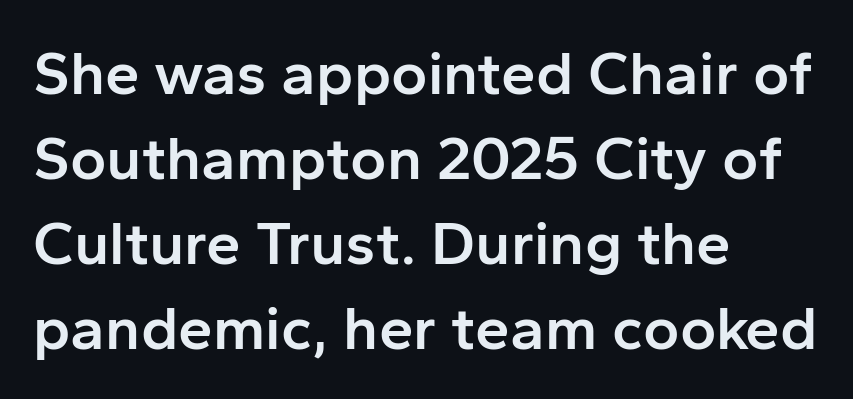
Q: Is the text bold? A: Semi-bold.
Q: Is the text italic (slanted)? A: No, it is upright.
Q: Is the typeface a serif or a sans-serif typeface? A: Sans-serif.
Q: Is the text underlined? A: No.
Q: How is the paragraph aligned? A: Left-aligned.
Q: Is the spacing between letters normal or unusually wide? A: Normal.
Q: Is the spacing between lines tight, normal or loose? A: Normal.
Q: Width (condensed, normal, or wide)? A: Normal.
Q: Stroke contrast? A: Low.
Q: x-height? A: Medium.
Q: Monospaced? A: No.
